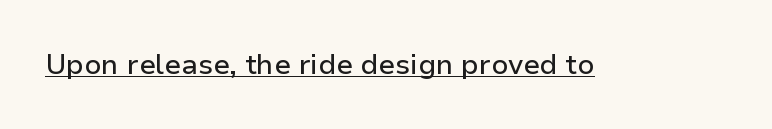
The image shows 28 px sans-serif type, upright; set normal letter spacing, underlined; low stroke contrast and a medium x-height.
